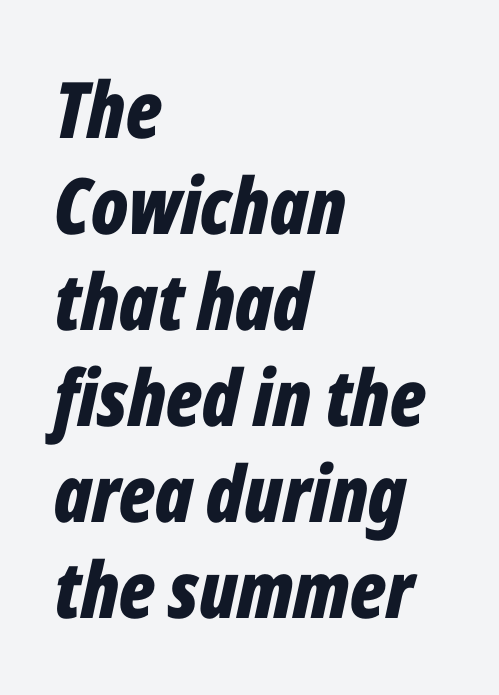
Q: Is the text bold? A: Yes.
Q: Is the text italic (slanted)? A: Yes, it leans right by about 12 degrees.
Q: Is the text underlined? A: No.
Q: How is the paragraph aligned? A: Left-aligned.
Q: Is the spacing between letters normal or unusually wide? A: Normal.
Q: Width (condensed, normal, or wide)? A: Condensed.
Q: Stroke contrast? A: Low.
Q: x-height? A: Medium.
Q: Monospaced? A: No.
